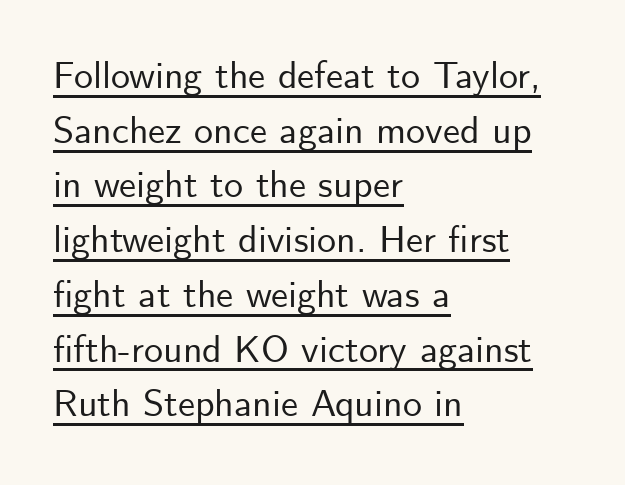
Q: Is the text italic (slanted)? A: No, it is upright.
Q: Is the typeface a serif or a sans-serif typeface? A: Sans-serif.
Q: Is the text underlined? A: Yes.
Q: How is the paragraph aligned? A: Left-aligned.
Q: Is the spacing between letters normal or unusually wide? A: Normal.
Q: Is the spacing between lines tight, normal or loose? A: Normal.
Q: Width (condensed, normal, or wide)? A: Normal.
Q: Stroke contrast? A: Low.
Q: x-height? A: Small.
Q: Monospaced? A: No.
